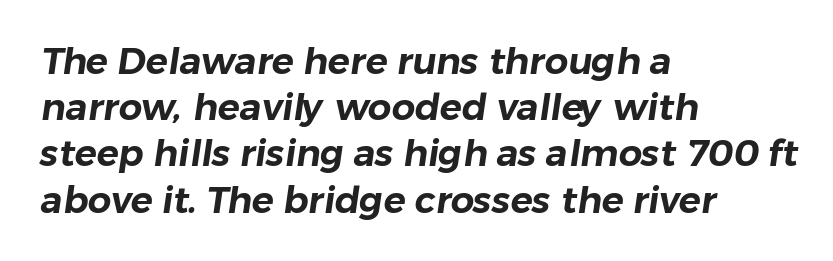
{"serif": "no", "width": "normal", "stroke_contrast": "low", "x_height": "medium", "monospaced": "no", "underline": "no", "align": "left", "line_spacing": "normal", "line_spacing_ratio": 1.25, "letter_spacing": "normal", "letter_spacing_em": 0.0, "glyph_px": 37}
